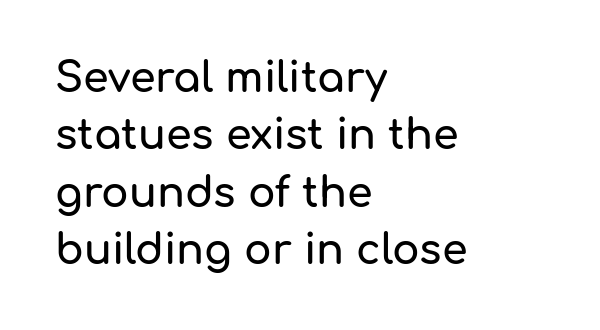
The image shows 41 px sans-serif type, upright; set left-aligned, normal line spacing (1.4x), normal letter spacing, not underlined; low stroke contrast and a medium x-height.
